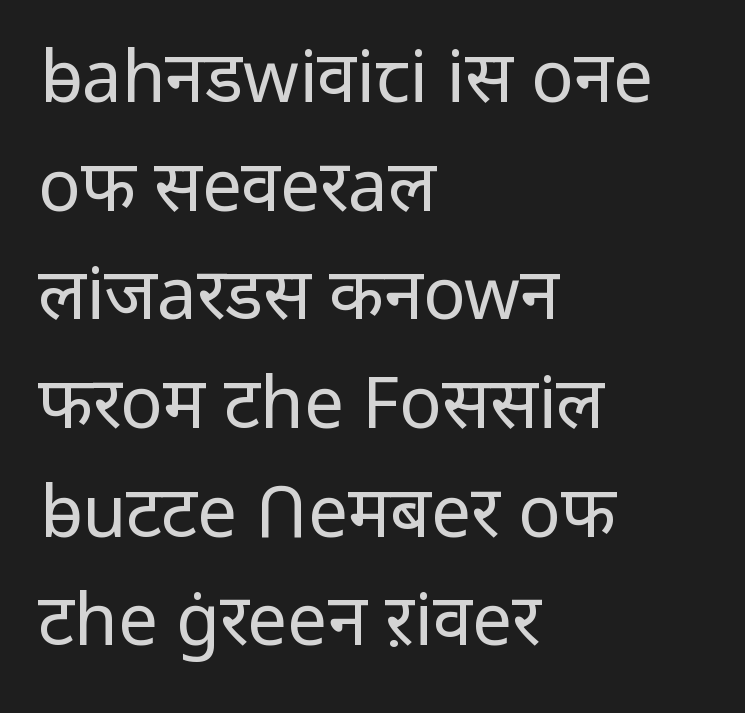
Examine the stroke ends and you'll find no serifs. This sample uses an upright cut, with every glyph sitting square on the baseline. Reading down the block, your eye returns to a fixed left position each line. This sample has the flowing, uneven cadence of proportional lettering.
